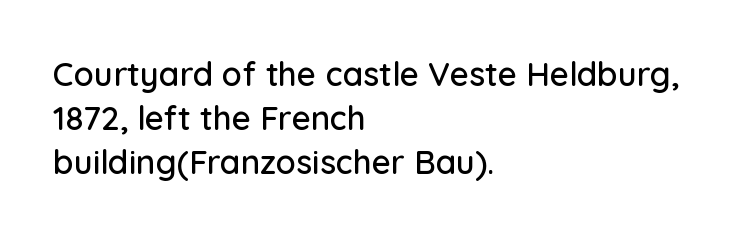
Nope, no serifs anywhere on these letters. Do the letters lean? They stand straight. The rendering anchors every line to the left-hand side. The baseline area is clear.
